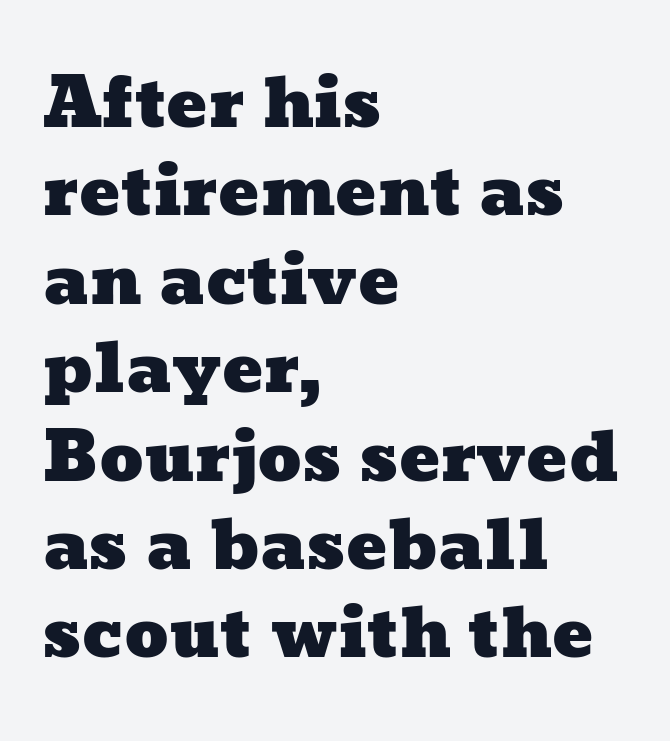
Glance below the letters and you will spot only blank space. Vertical spacing — default. Observe the ordinary spacing: letters are neighbours, not strangers. Is the block centered? No — it sits flush against the left margin. You could not count columns in this text — the font is proportionally spaced.
